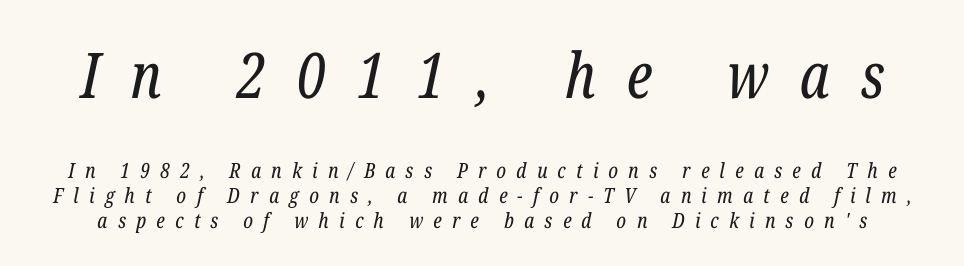
You get the large type first, then a drop to smaller type. Honestly, the letter spacing is so wide it's the main thing you notice. Serif or sans? Serif — the stroke terminals have little feet. Slanted lettering throughout.
